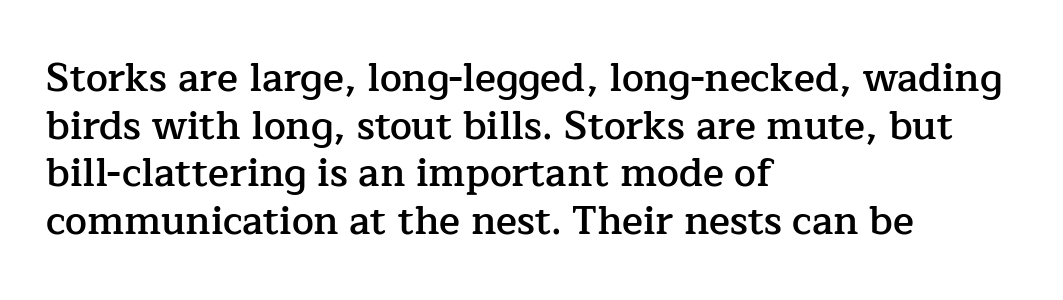
Looks like regular typesetting: each glyph gets only the width it needs. A fair bit of extra ink — the face is semibold, not bold. Standard letterfit; no display-style spreading of the glyphs. These lines are composed in type with serifs. Check the space under the baseline: it is left empty. Does the lettering tilt? It doesn't — this is upright.
